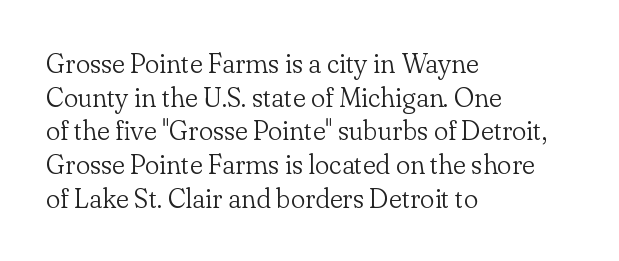
The image shows 27 px text type, upright; set left-aligned, normal line spacing (1.25x), normal letter spacing, not underlined.
